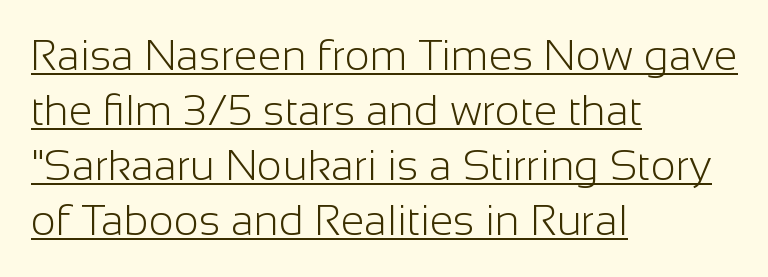
Ascenders rise straight up at ninety degrees. The passage shown is typed in a proportional face where columns would drift. Layout note: lines flush left. Stems and bowls with no extra thickness — not bold.
